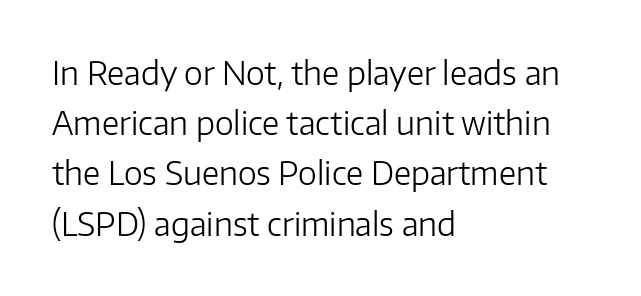
Tall strokes in this sample are plumb rather than angled. Is the block centered? No — it sits flush against the left margin. Proportional: the letters do not fall into vertical columns. The font family rendered here belongs to the sans-serif group. Underlining? Definitely not there.
